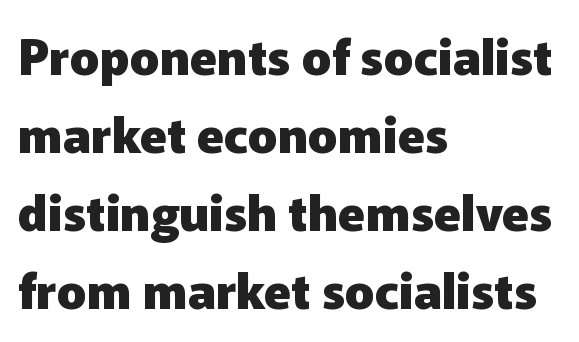
The image shows 49 px heavy sans-serif type, upright; set left-aligned, normal line spacing (1.59x), normal letter spacing, not underlined; low stroke contrast and a medium x-height.
